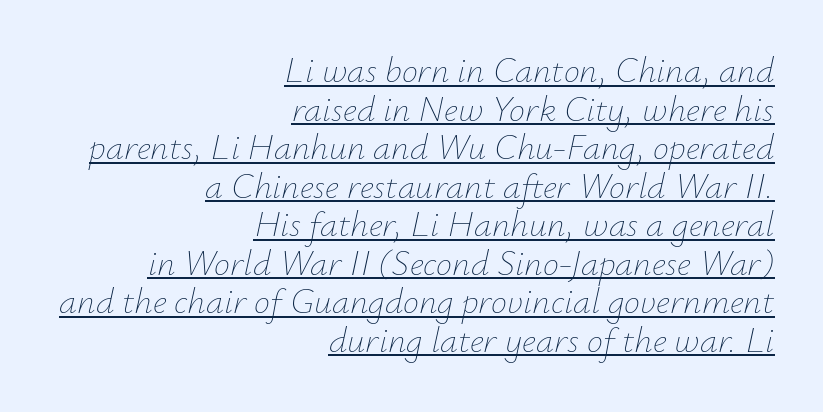
The rendering uses natural spacing where letterforms have individual widths. Compared with ordinary roman type, these characters are visibly tilted. The designer dialed line spacing down below the default. Has an underline been added? It has. The rendering anchors every line to the right-hand side.
